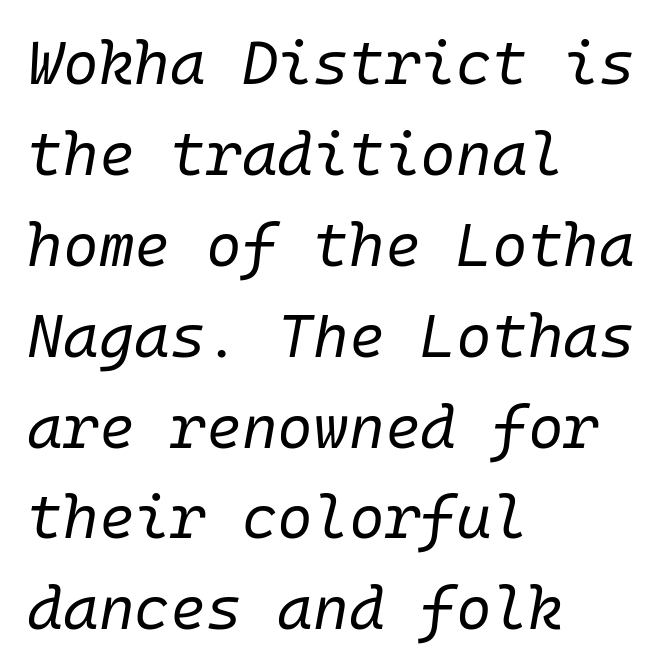
The image shows 61 px regular-weight type, italic (leaning right); set left-aligned, normal line spacing (1.49x), normal letter spacing, not underlined; low stroke contrast and a medium x-height.
